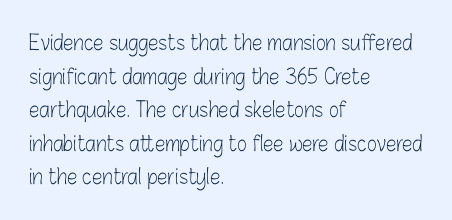
The image shows 21 px text type, upright; set left-aligned, normal line spacing (1.6x), normal letter spacing, not underlined.
